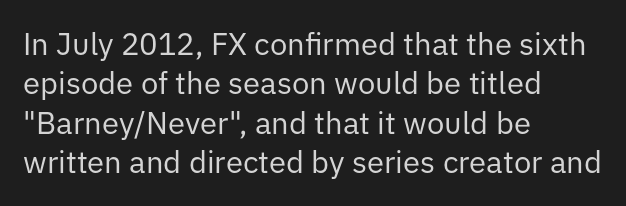
The image shows 31 px regular-weight sans-serif type, upright; set left-aligned, normal line spacing (1.27x), normal letter spacing, not underlined; low stroke contrast and a medium x-height.
